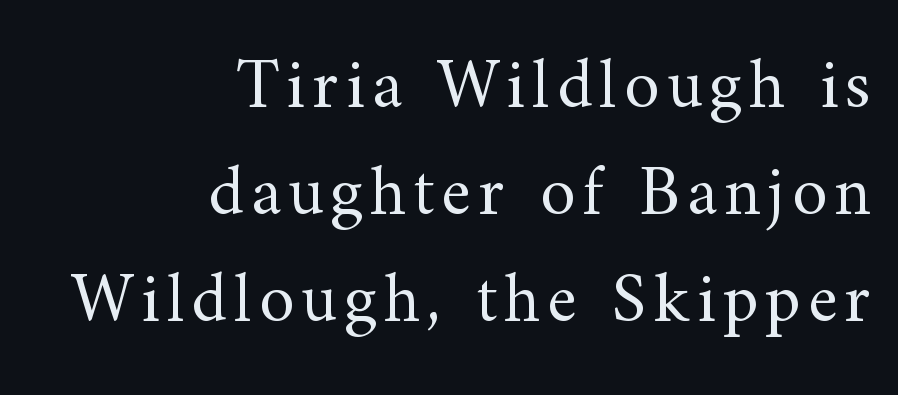
The image shows 71 px regular-weight serif type, upright; set right-aligned, normal line spacing (1.51x), not underlined; medium stroke contrast and a small x-height.
